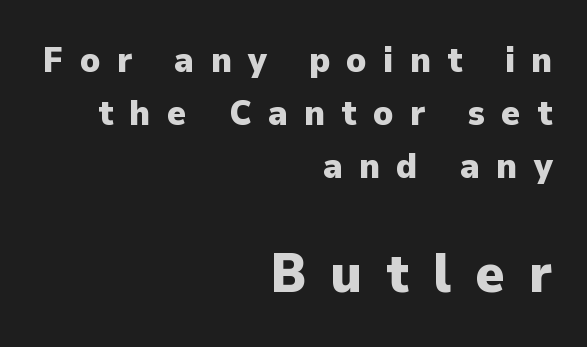
{"serif": "no", "italic": "no", "bold": "yes", "weight": "heavy", "width": "normal", "stroke_contrast": "low", "x_height": "medium", "monospaced": "no", "underline": "no", "align": "right", "line_spacing": "normal", "line_spacing_ratio": 1.47, "letter_spacing": "wide", "letter_spacing_em": 0.45, "larger_block": "second", "size_ratio": 1.5, "glyph_px": 54}
